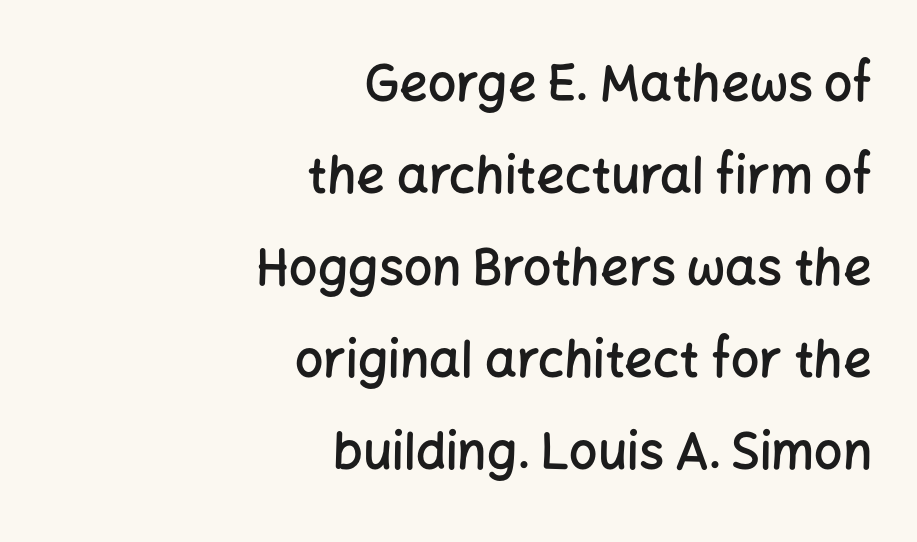
Quick note: underline off. The axis of the letterforms is exactly vertical. This sample uses a sans-serif face. Visually the block forms a straight wall on the right and a jagged coastline on the left. The letterforms sit shoulder to shoulder at normal distance.
